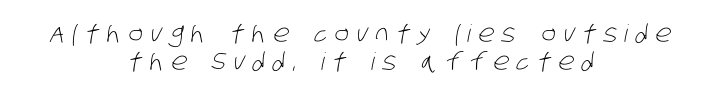
Quick note: underline off. No letter is thick-stroked: the sample isn't bold. Line starts and ends both wander, symmetrically. Between one letter and the next there's a generous, obvious gap.
